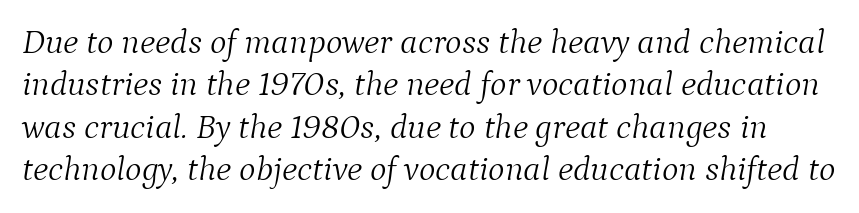
{"serif": "yes", "italic": "yes", "lean": "right", "slant_degrees": 9, "bold": "no", "weight": "light", "width": "normal", "stroke_contrast": "medium", "x_height": "medium", "monospaced": "no", "underline": "no", "line_spacing_ratio": 1.21, "letter_spacing": "normal", "letter_spacing_em": 0.0, "glyph_px": 35}
